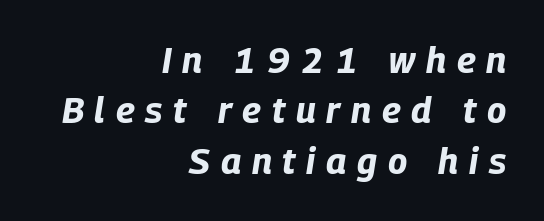
The image shows 36 px bold, condensed type, italic (leaning right); set right-aligned, normal line spacing (1.4x), unusually wide letter spacing (+0.3 em), not underlined; low stroke contrast and a large x-height.
